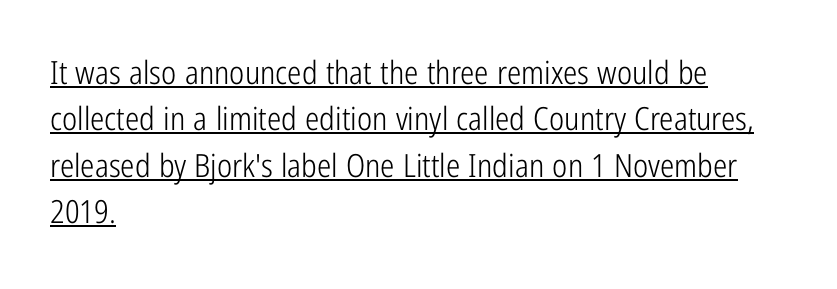
A typesetter would call this zero additional tracking. Underlined type. Summary of vertical rhythm: regular, with standard interline spacing. A student would call this left alignment; a typographer would say flush left, rag right. The passage shown is typed in a proportional face where columns would drift.
